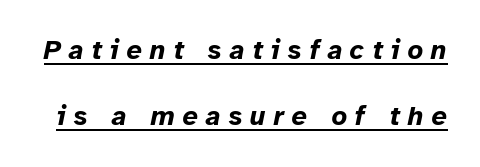
The image shows 27 px bold type, italic (leaning right); set loose line spacing (2.46x), unusually wide letter spacing (+0.29 em), underlined.
